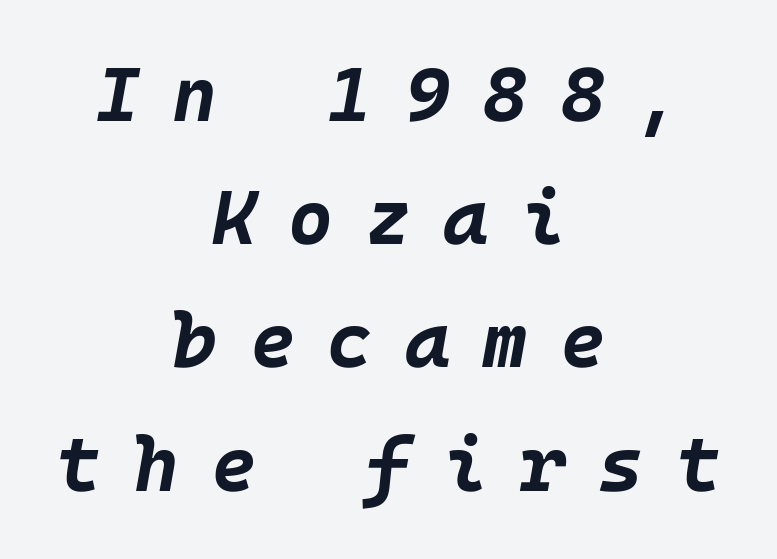
{"italic": "yes", "lean": "right", "slant_degrees": 10, "bold": "yes", "weight": "bold", "width": "normal", "stroke_contrast": "low", "x_height": "large", "underline": "no", "align": "center", "line_spacing": "normal", "line_spacing_ratio": 1.6, "letter_spacing": "wide", "letter_spacing_em": 0.42, "glyph_px": 77}
